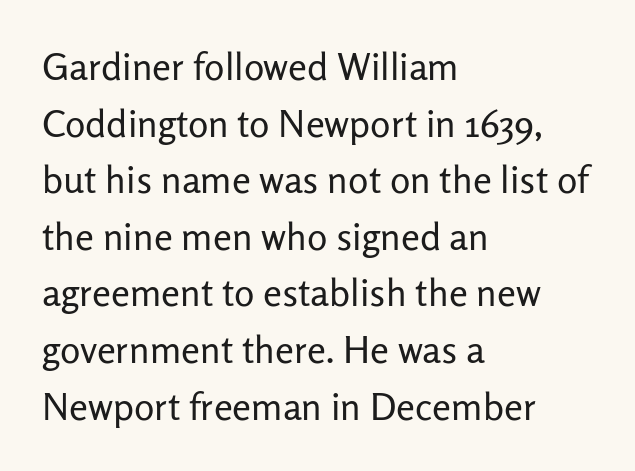
The image shows 38 px regular-weight sans-serif type, upright; set left-aligned, normal line spacing (1.49x), normal letter spacing, not underlined; low stroke contrast and a medium x-height.
